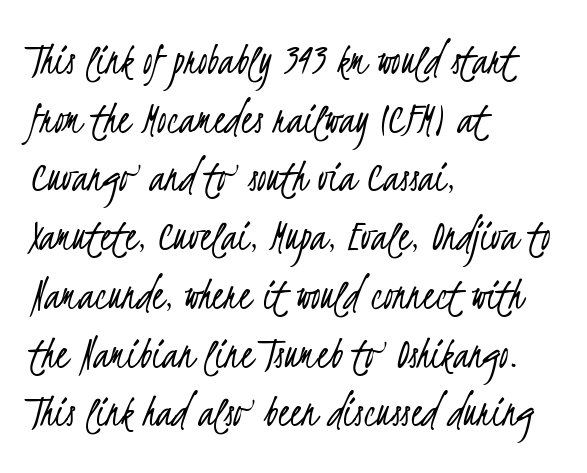
The image shows 47 px light, condensed sans-serif type; set left-aligned, normal line spacing (1.25x), normal letter spacing, not underlined; low stroke contrast and a small x-height.
